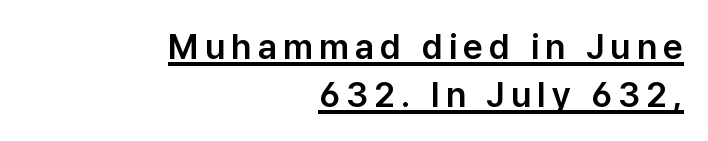
{"serif": "no", "italic": "no", "width": "normal", "stroke_contrast": "low", "x_height": "medium", "monospaced": "no", "underline": "yes", "align": "right", "line_spacing": "normal", "line_spacing_ratio": 1.37, "glyph_px": 35}
